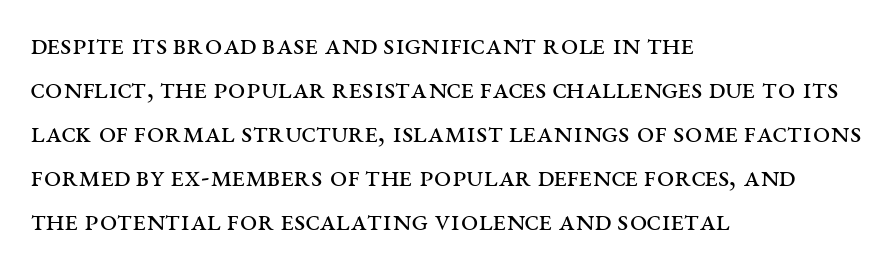
{"serif": "yes", "italic": "no", "bold": "no", "weight": "regular", "width": "wide", "stroke_contrast": "medium", "x_height": "large", "monospaced": "no", "underline": "no", "align": "left", "line_spacing": "normal", "line_spacing_ratio": 1.42, "letter_spacing": "normal", "letter_spacing_em": 0.0, "glyph_px": 31}
